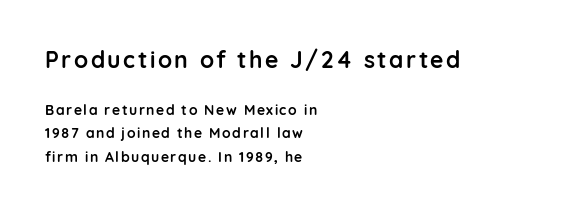
The image shows 23 px bold type, upright; set left-aligned, normal line spacing (1.65x), not underlined; the first (top) block is 1.64x larger.
